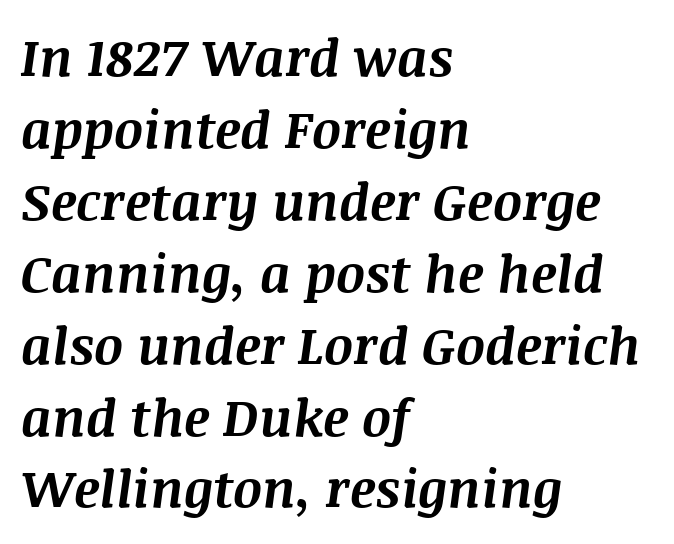
Q: Is the text bold? A: Yes.
Q: Is the text italic (slanted)? A: Yes, it leans right by about 8 degrees.
Q: Is the text underlined? A: No.
Q: How is the paragraph aligned? A: Left-aligned.
Q: Is the spacing between letters normal or unusually wide? A: Normal.
Q: Is the spacing between lines tight, normal or loose? A: Normal.
Q: Width (condensed, normal, or wide)? A: Normal.
Q: Stroke contrast? A: Medium.
Q: x-height? A: Large.
Q: Monospaced? A: No.
